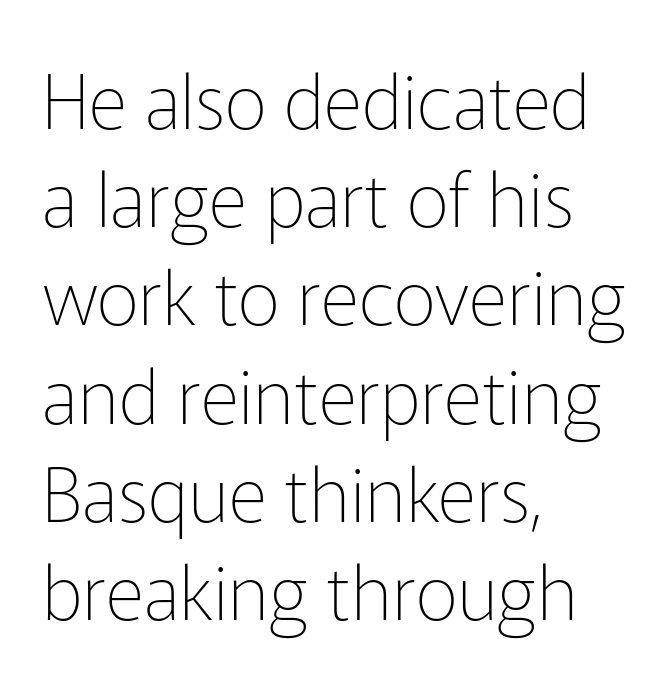
The area under the type is left untouched. A typesetter would call this proportional, since set widths differ per character. Serif or sans? Sans — the stroke terminals are bare. These lines stack with their left ends in a neat column. Stem width sits at or under what a default text font uses.
